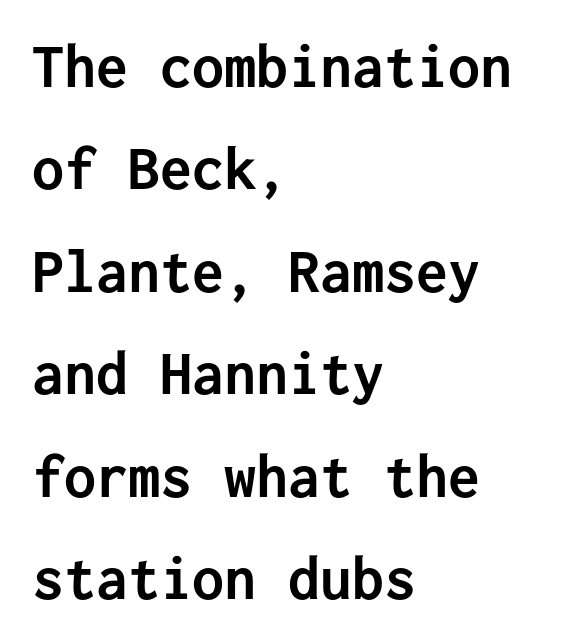
Q: Is the text bold? A: Yes.
Q: Is the text italic (slanted)? A: No, it is upright.
Q: Is the typeface a serif or a sans-serif typeface? A: Sans-serif.
Q: Is the text underlined? A: No.
Q: How is the paragraph aligned? A: Left-aligned.
Q: Is the spacing between letters normal or unusually wide? A: Normal.
Q: Is the spacing between lines tight, normal or loose? A: Normal.
Q: Width (condensed, normal, or wide)? A: Normal.
Q: Stroke contrast? A: Low.
Q: x-height? A: Medium.
Q: Monospaced? A: Yes.
